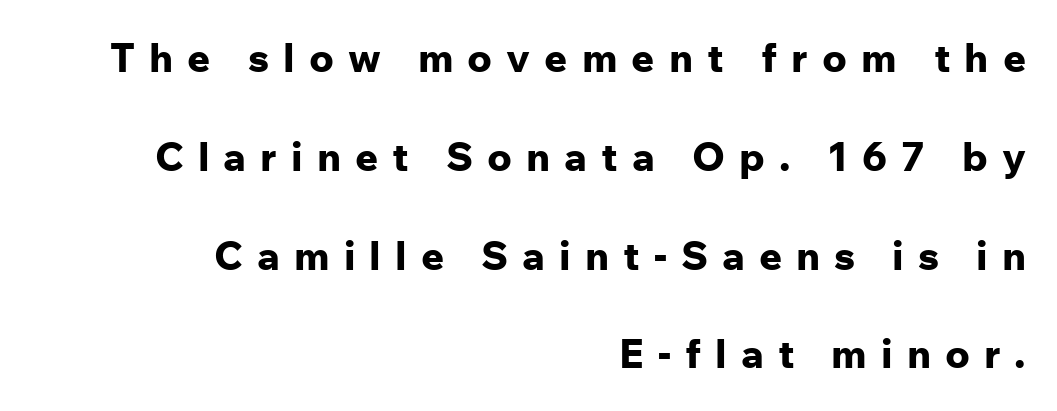
The image shows 40 px bold sans-serif type, upright; set right-aligned, loose line spacing (2.47x), unusually wide letter spacing (+0.35 em), not underlined; low stroke contrast and a medium x-height.
